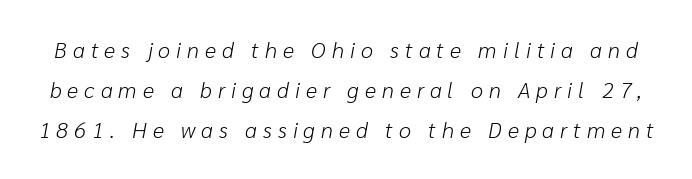
{"italic": "yes", "lean": "right", "slant_degrees": 10, "bold": "no", "underline": "no", "line_spacing_ratio": 1.82, "letter_spacing": "wide", "letter_spacing_em": 0.27, "glyph_px": 22}
